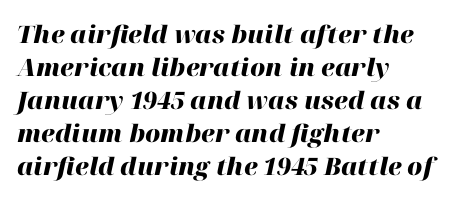
Q: Is the text bold? A: Yes.
Q: Is the text italic (slanted)? A: Yes, it leans right by about 12 degrees.
Q: Is the text underlined? A: No.
Q: How is the paragraph aligned? A: Left-aligned.
Q: Is the spacing between letters normal or unusually wide? A: Normal.
Q: Is the spacing between lines tight, normal or loose? A: Normal.
